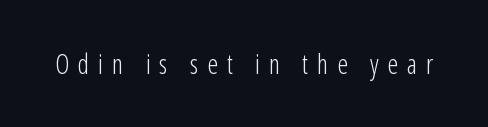
{"italic": "no", "bold": "no", "underline": "no", "letter_spacing": "wide", "letter_spacing_em": 0.32, "glyph_px": 27}
